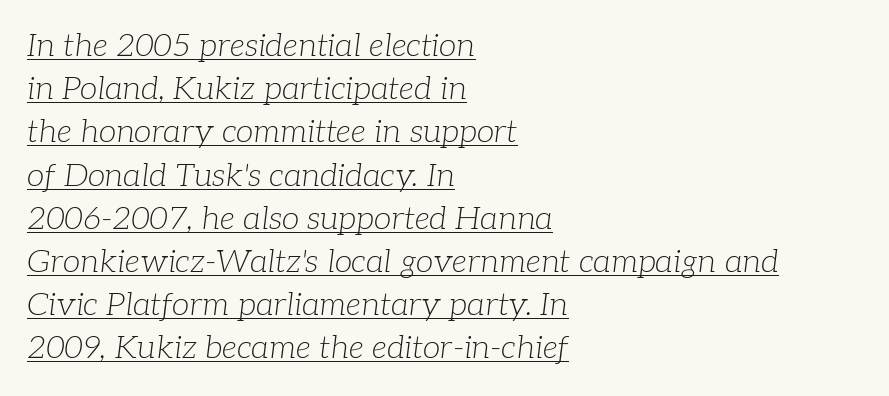
Q: Is the text bold? A: No.
Q: Is the text italic (slanted)? A: Yes, it leans right by about 7 degrees.
Q: Is the typeface a serif or a sans-serif typeface? A: Serif.
Q: Is the text underlined? A: Yes.
Q: How is the paragraph aligned? A: Left-aligned.
Q: Is the spacing between letters normal or unusually wide? A: Normal.
Q: Is the spacing between lines tight, normal or loose? A: Normal.
Q: Width (condensed, normal, or wide)? A: Normal.
Q: Stroke contrast? A: Low.
Q: x-height? A: Medium.
Q: Monospaced? A: No.
